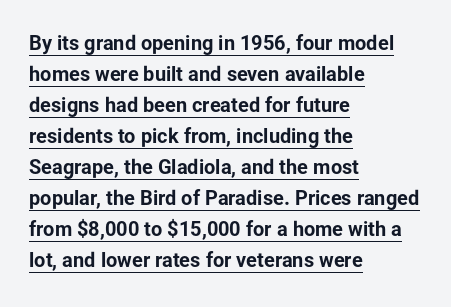
The image shows 20 px bold type, upright; set left-aligned, normal line spacing (1.55x), normal letter spacing, underlined.
